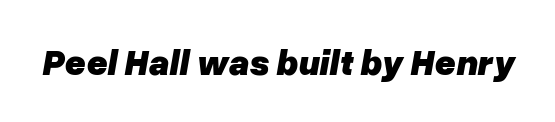
{"italic": "yes", "lean": "right", "slant_degrees": 10, "bold": "yes", "weight": "heavy", "width": "normal", "stroke_contrast": "low", "x_height": "medium", "monospaced": "no", "underline": "no", "letter_spacing": "normal", "letter_spacing_em": 0.0, "glyph_px": 36}
